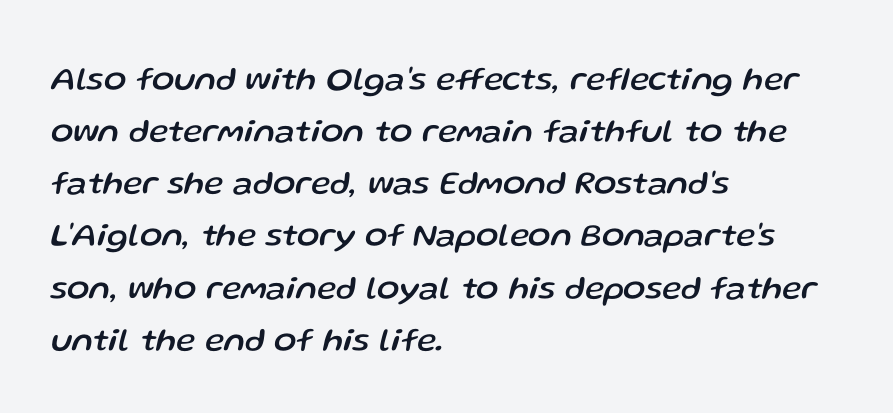
The image shows 33 px text type, italic (leaning right); set left-aligned, normal line spacing (1.58x), normal letter spacing, not underlined; low stroke contrast and a medium x-height.
